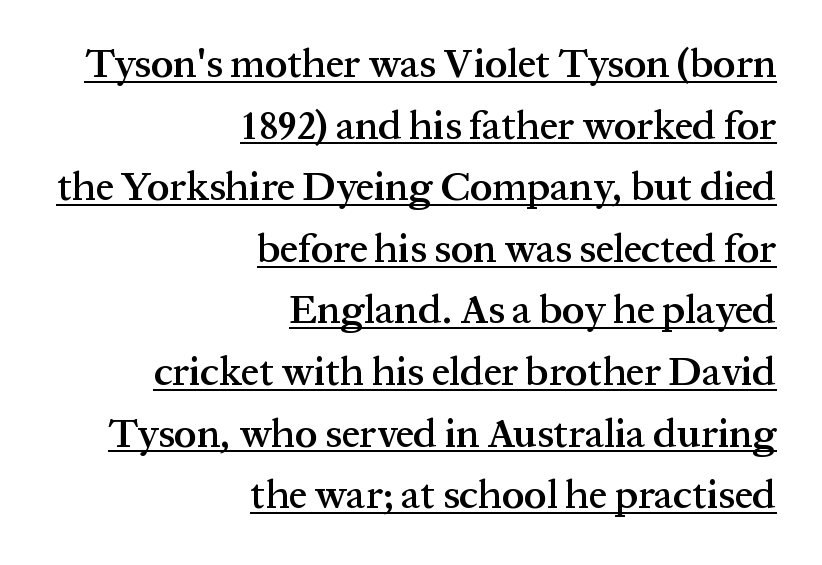
{"serif": "yes", "italic": "no", "bold": "semi", "weight": "semibold", "width": "normal", "stroke_contrast": "medium", "x_height": "medium", "monospaced": "no", "underline": "yes", "align": "right", "line_spacing": "normal", "line_spacing_ratio": 1.54, "letter_spacing": "normal", "letter_spacing_em": 0.0, "glyph_px": 40}
